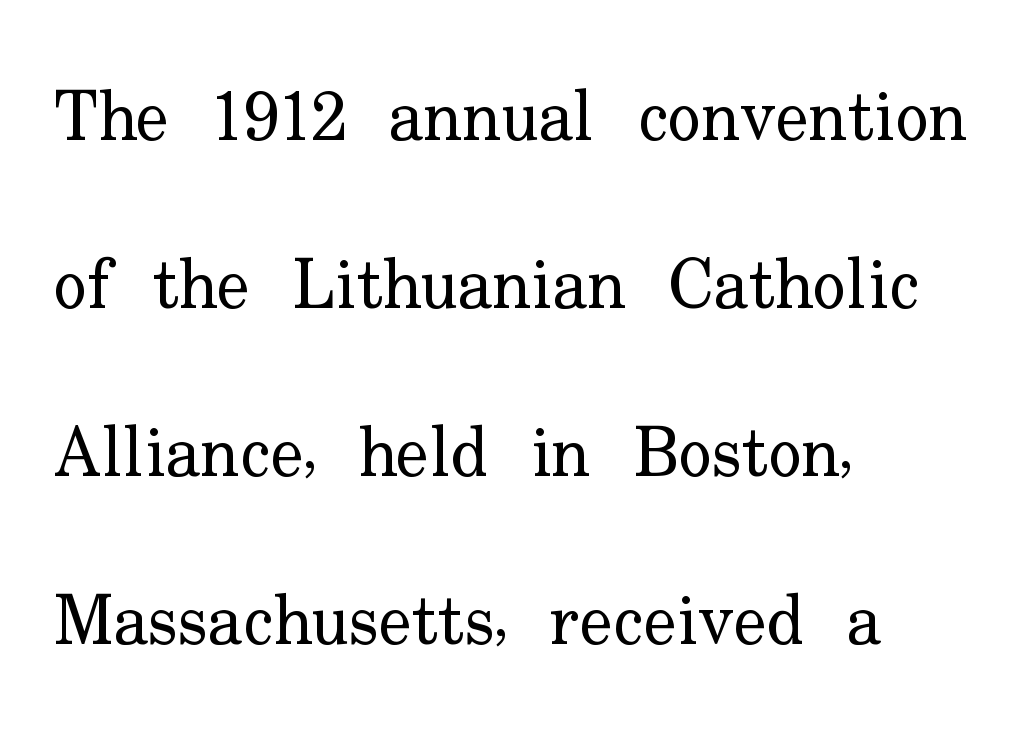
{"serif": "yes", "italic": "no", "bold": "no", "weight": "regular", "width": "normal", "stroke_contrast": "low", "x_height": "small", "monospaced": "no", "underline": "no", "align": "left", "line_spacing": "loose", "line_spacing_ratio": 2.4, "letter_spacing": "normal", "letter_spacing_em": 0.0, "glyph_px": 70}
